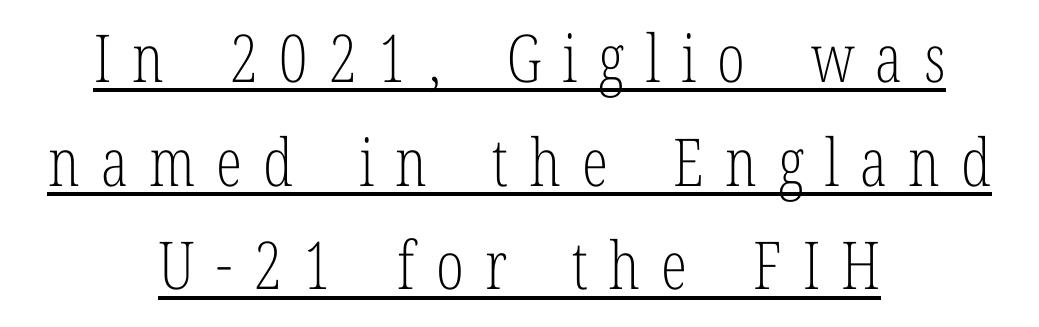
{"serif": "yes", "italic": "no", "bold": "no", "weight": "light", "width": "condensed", "stroke_contrast": "low", "x_height": "medium", "monospaced": "no", "underline": "yes", "align": "center", "line_spacing": "normal", "line_spacing_ratio": 1.57, "letter_spacing": "wide", "letter_spacing_em": 0.32, "glyph_px": 66}
